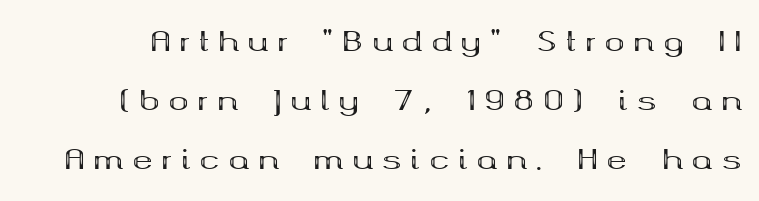
{"italic": "no", "bold": "yes", "underline": "no", "line_spacing": "loose", "line_spacing_ratio": 2.19, "letter_spacing": "wide", "letter_spacing_em": 0.34, "glyph_px": 27}
